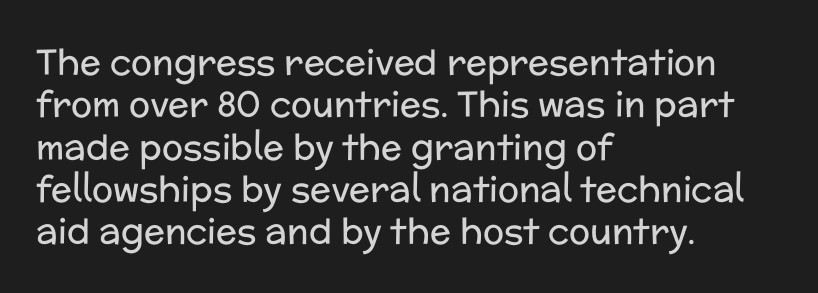
{"serif": "no", "italic": "no", "bold": "no", "weight": "regular", "width": "normal", "stroke_contrast": "low", "x_height": "medium", "monospaced": "no", "underline": "no", "align": "left", "line_spacing_ratio": 1.21, "letter_spacing": "normal", "letter_spacing_em": 0.0, "glyph_px": 35}
